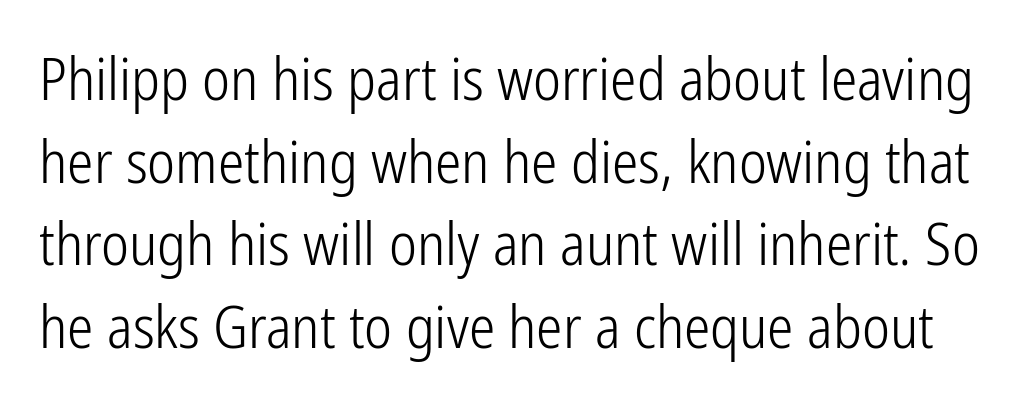
The image shows 59 px light, condensed sans-serif type, upright; set normal line spacing (1.4x), normal letter spacing, not underlined; low stroke contrast and a medium x-height.
